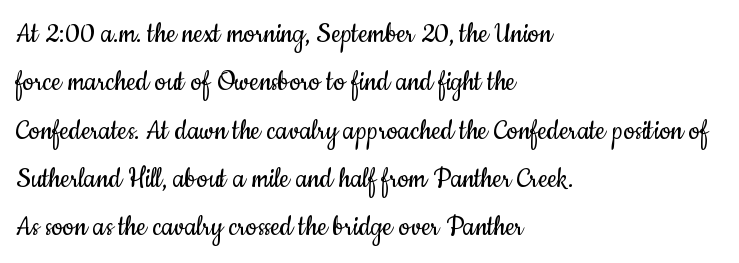
Q: Is the text bold? A: No.
Q: Is the text italic (slanted)? A: Yes.
Q: Is the typeface a serif or a sans-serif typeface? A: Sans-serif.
Q: Is the text underlined? A: No.
Q: How is the paragraph aligned? A: Left-aligned.
Q: Is the spacing between letters normal or unusually wide? A: Normal.
Q: Is the spacing between lines tight, normal or loose? A: Normal.
Q: Width (condensed, normal, or wide)? A: Condensed.
Q: Stroke contrast? A: Low.
Q: x-height? A: Small.
Q: Monospaced? A: No.
